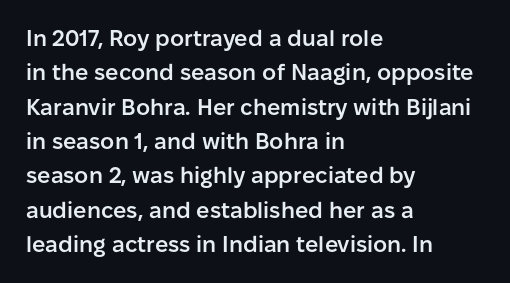
The lines in this sample share a left origin and differ only in where they stop. Firm but not heavy-handed strokes: this text is semibold. A typesetter would call this leading conventional body-copy spacing. Decoration check: the copy has no underline. There is no visible air inserted between adjacent glyphs. Ordinary non-slanted type is in use.
